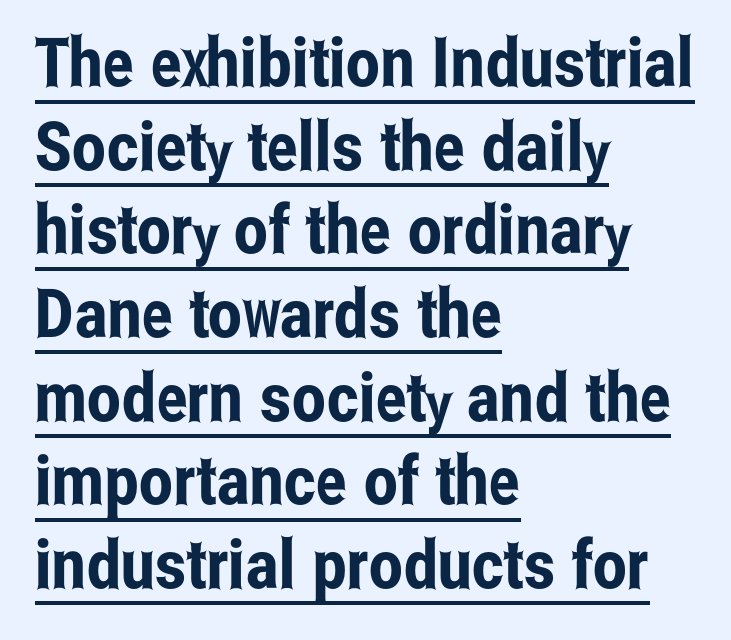
Vertical strokes here are truly vertical. The designer went with a sans here, leaving each stem footless. Letter spacing: default. This rendering uses left alignment, leaving the right contour irregular. The rendering uses the underline text-decoration.
